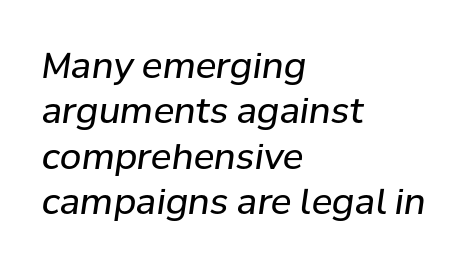
Letter spacing: default. Vertical stems look standard width or narrower in stroke. Looks like regular typesetting: each glyph gets only the width it needs. Horizontal alignment here is leftward, the default for most running prose. Italic? Definitely — the glyphs are oblique. Whoever set this chose a conventional vertical rhythm.
